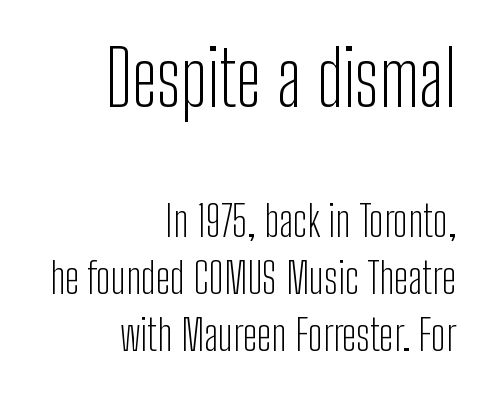
The image shows 76 px light, condensed sans-serif type, upright; set right-aligned, normal line spacing (1.33x), normal letter spacing, not underlined; the first (top) block is 1.77x larger; low stroke contrast and a medium x-height.
